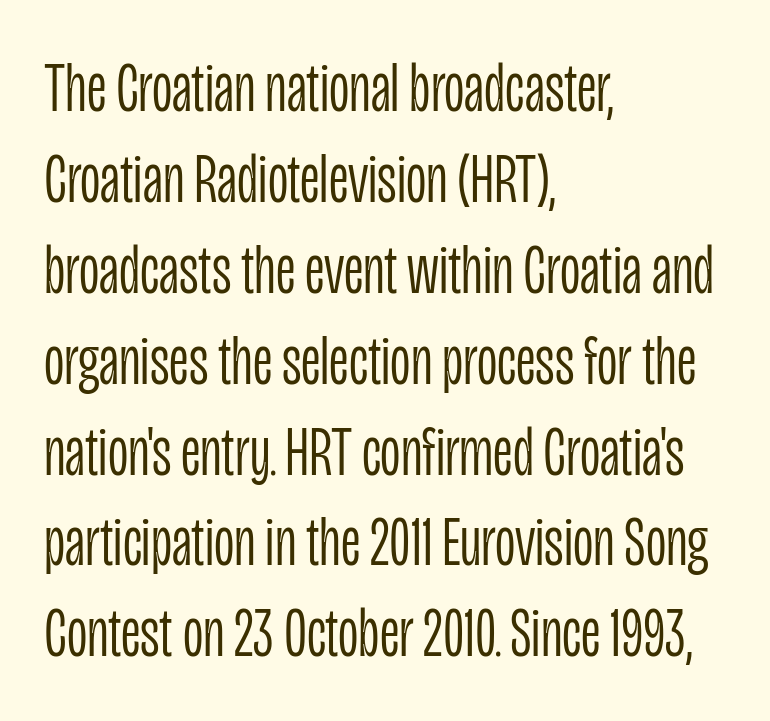
The image shows 71 px light, condensed sans-serif type, upright; set left-aligned, normal line spacing (1.28x), normal letter spacing, not underlined; low stroke contrast and a large x-height.
